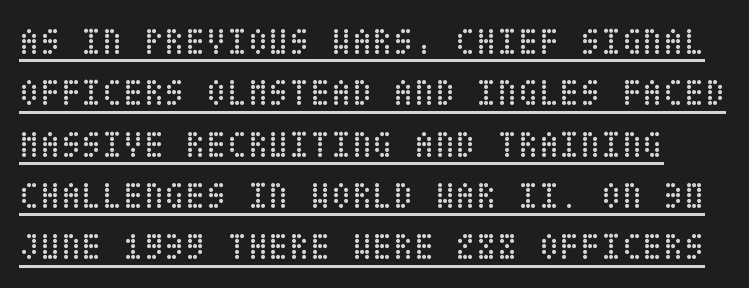
The letterforms sit at book weight or below. This sample carries an underscore along the baseline area. Ascenders rise straight up at ninety degrees. Nothing unusual about the tracking: characters are spaced as the font intends. Honestly, the row spacing looks completely unremarkable.
